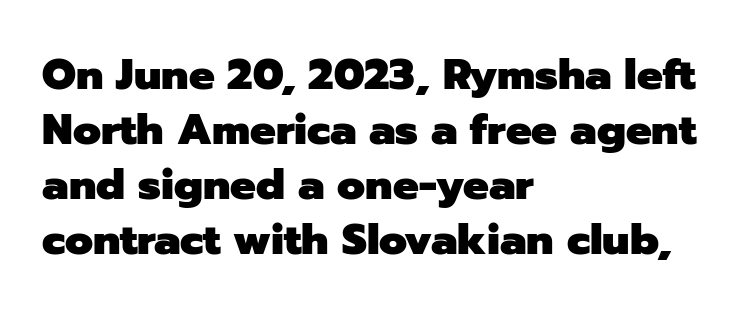
Q: Is the text bold? A: Yes.
Q: Is the text italic (slanted)? A: No, it is upright.
Q: Is the typeface a serif or a sans-serif typeface? A: Sans-serif.
Q: Is the text underlined? A: No.
Q: How is the paragraph aligned? A: Left-aligned.
Q: Is the spacing between letters normal or unusually wide? A: Normal.
Q: Is the spacing between lines tight, normal or loose? A: Normal.
Q: Width (condensed, normal, or wide)? A: Normal.
Q: Stroke contrast? A: Low.
Q: x-height? A: Medium.
Q: Monospaced? A: No.
